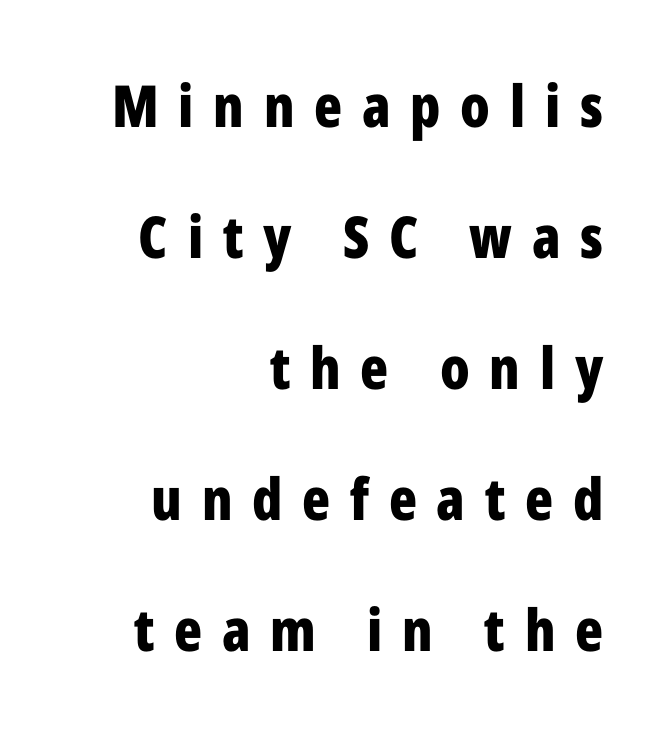
{"serif": "no", "italic": "no", "bold": "yes", "weight": "bold", "width": "condensed", "stroke_contrast": "low", "x_height": "medium", "monospaced": "no", "underline": "no", "align": "right", "line_spacing": "loose", "line_spacing_ratio": 2.26, "letter_spacing": "wide", "letter_spacing_em": 0.34, "glyph_px": 58}
